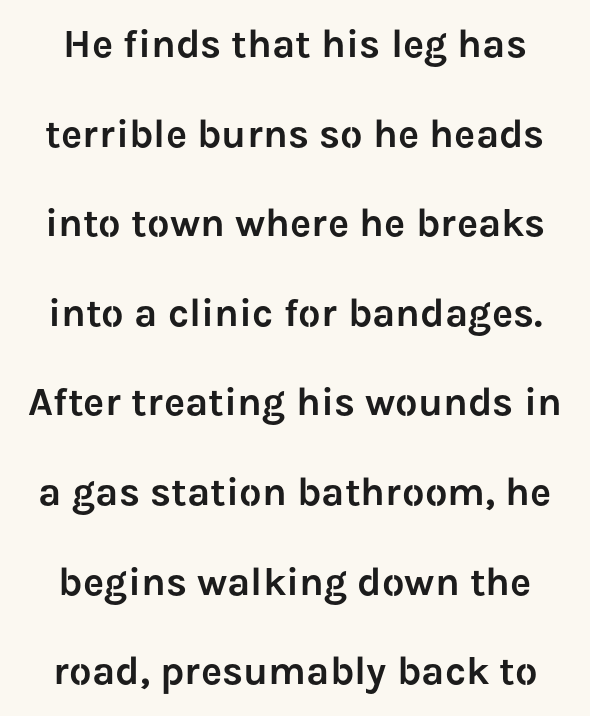
Q: Is the text italic (slanted)? A: No, it is upright.
Q: Is the typeface a serif or a sans-serif typeface? A: Sans-serif.
Q: Is the text underlined? A: No.
Q: Is the spacing between letters normal or unusually wide? A: Normal.
Q: Is the spacing between lines tight, normal or loose? A: Loose.
Q: Width (condensed, normal, or wide)? A: Normal.
Q: Stroke contrast? A: Low.
Q: x-height? A: Medium.
Q: Monospaced? A: No.
